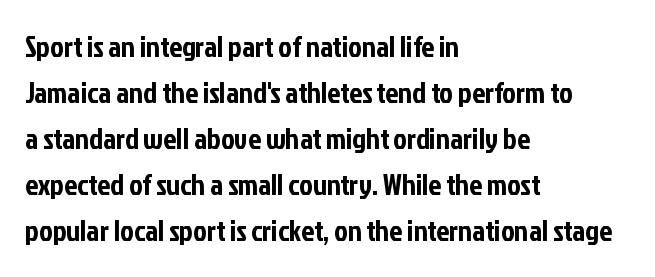
{"serif": "no", "italic": "no", "width": "condensed", "stroke_contrast": "low", "x_height": "medium", "monospaced": "no", "underline": "no", "align": "left", "line_spacing": "normal", "line_spacing_ratio": 1.59, "letter_spacing": "normal", "letter_spacing_em": 0.0, "glyph_px": 29}
